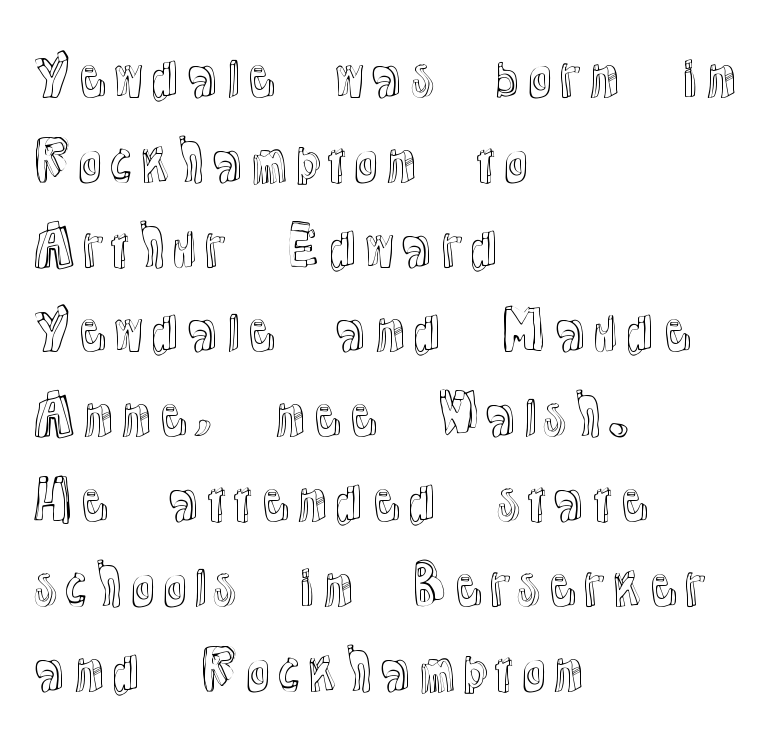
You can tell it's not italic because the verticals are truly vertical. Character widths vary here, with narrow letters taking less room than wide ones. The string is rendered with underlining switched off. Vertically, the passage feels balanced, rows spaced as you'd expect.
